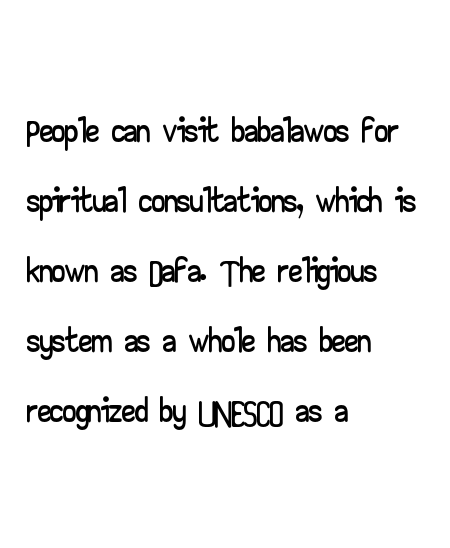
The image shows 53 px wide sans-serif type, upright; set left-aligned, normal line spacing (1.32x), normal letter spacing, not underlined; low stroke contrast and a small x-height.
